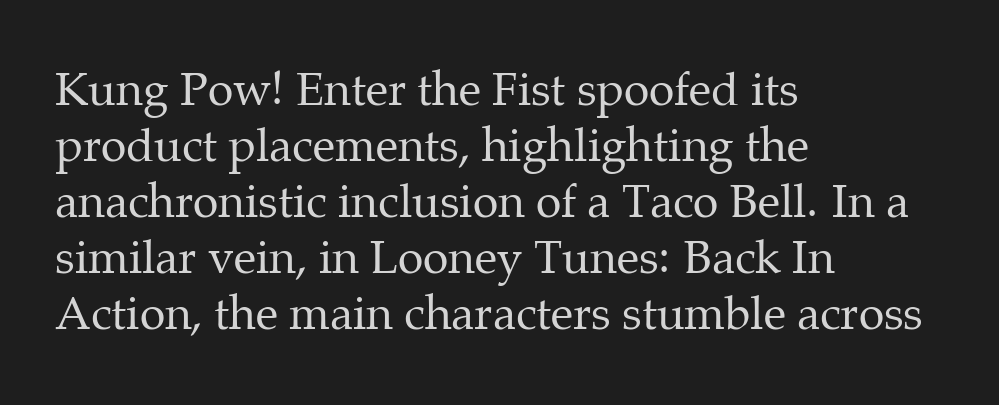
The image shows 46 px regular-weight serif type, upright; set left-aligned, line spacing 1.22x, normal letter spacing, not underlined; medium stroke contrast and a medium x-height.
